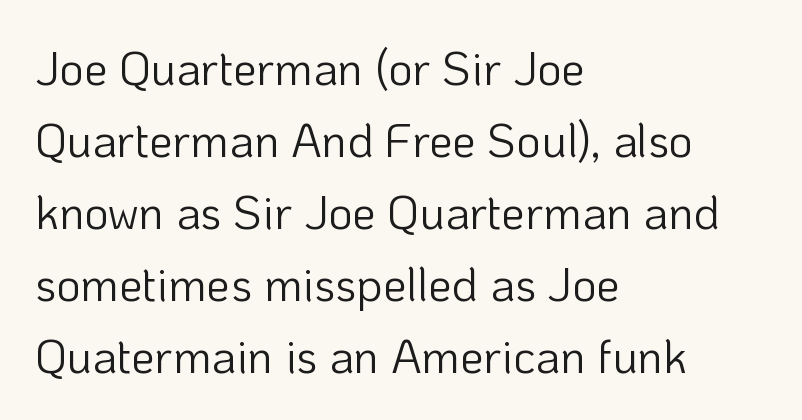
Q: Is the text bold? A: No.
Q: Is the text italic (slanted)? A: No, it is upright.
Q: Is the typeface a serif or a sans-serif typeface? A: Sans-serif.
Q: Is the text underlined? A: No.
Q: How is the paragraph aligned? A: Left-aligned.
Q: Is the spacing between letters normal or unusually wide? A: Normal.
Q: Is the spacing between lines tight, normal or loose? A: Normal.
Q: Width (condensed, normal, or wide)? A: Normal.
Q: Stroke contrast? A: Low.
Q: x-height? A: Medium.
Q: Monospaced? A: No.
